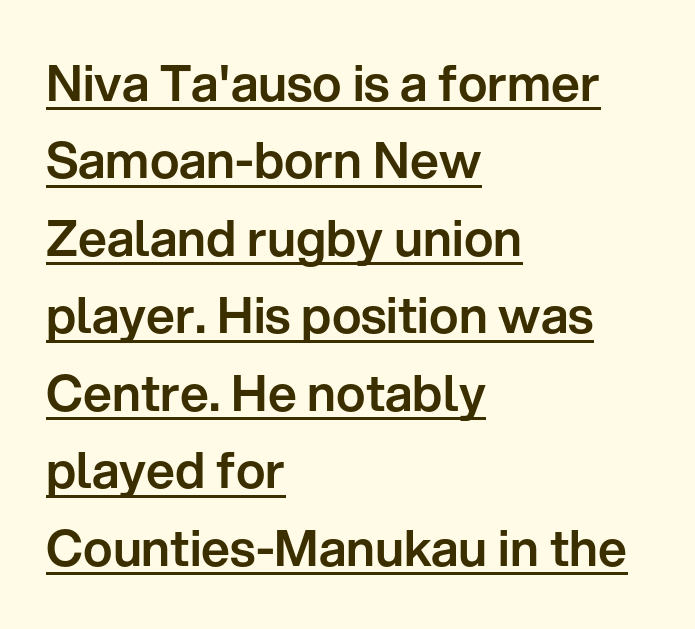
The image shows 50 px sans-serif type, upright; set left-aligned, normal line spacing (1.55x), normal letter spacing, underlined; low stroke contrast and a medium x-height.
